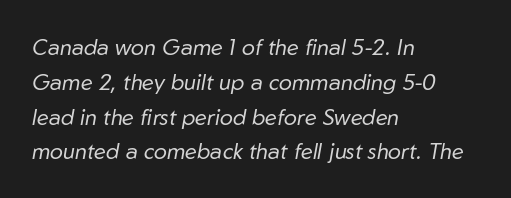
The image shows 22 px text type, italic (leaning right); set left-aligned, normal line spacing (1.58x), normal letter spacing, not underlined.
